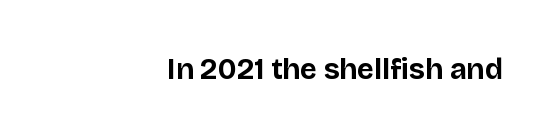
Q: Is the text bold? A: Yes.
Q: Is the text italic (slanted)? A: No, it is upright.
Q: Is the typeface a serif or a sans-serif typeface? A: Sans-serif.
Q: Is the text underlined? A: No.
Q: How is the paragraph aligned? A: Right-aligned.
Q: Is the spacing between letters normal or unusually wide? A: Normal.
Q: Width (condensed, normal, or wide)? A: Normal.
Q: Stroke contrast? A: Low.
Q: x-height? A: Large.
Q: Monospaced? A: No.
